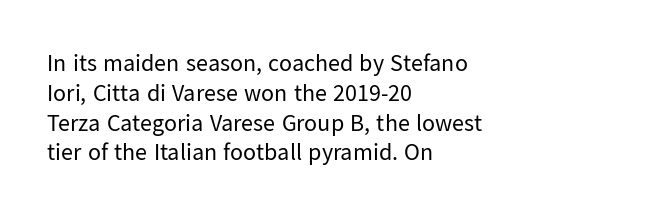
The image shows 24 px text type, upright; set left-aligned, line spacing 1.24x, normal letter spacing, not underlined.
